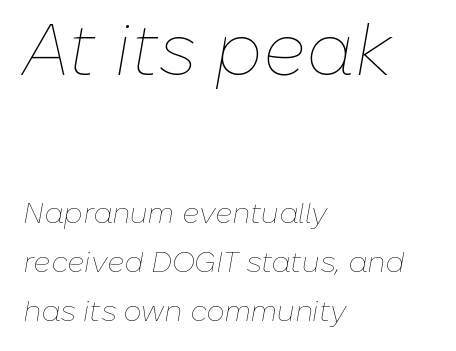
Q: Is the text bold? A: No.
Q: Is the text italic (slanted)? A: Yes, it leans right by about 10 degrees.
Q: Is the text underlined? A: No.
Q: How is the paragraph aligned? A: Left-aligned.
Q: Is the spacing between letters normal or unusually wide? A: Normal.
Q: Is the spacing between lines tight, normal or loose? A: Normal.
Q: Which block of text is set in a larger size, the first (top) or the second (bottom)? A: The first (top) one.
Q: Width (condensed, normal, or wide)? A: Normal.
Q: Stroke contrast? A: Low.
Q: x-height? A: Medium.
Q: Monospaced? A: No.
